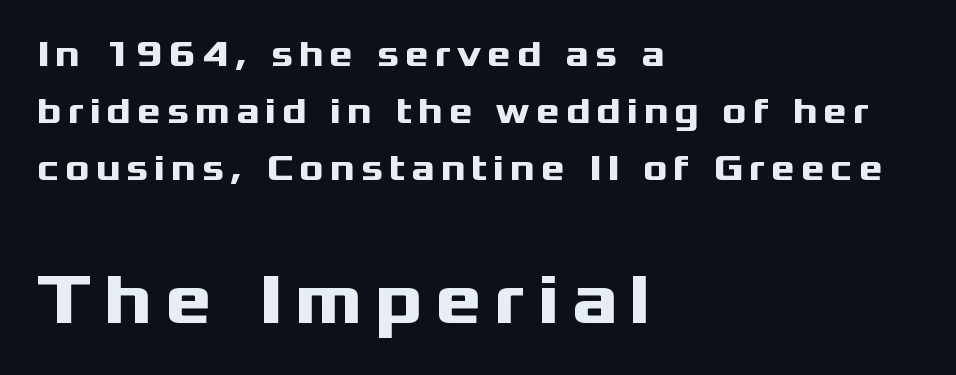
{"serif": "no", "italic": "no", "bold": "yes", "weight": "heavy", "width": "wide", "stroke_contrast": "medium", "x_height": "medium", "monospaced": "no", "underline": "no", "align": "left", "line_spacing": "normal", "line_spacing_ratio": 1.59, "larger_block": "second", "size_ratio": 1.97, "glyph_px": 71}
